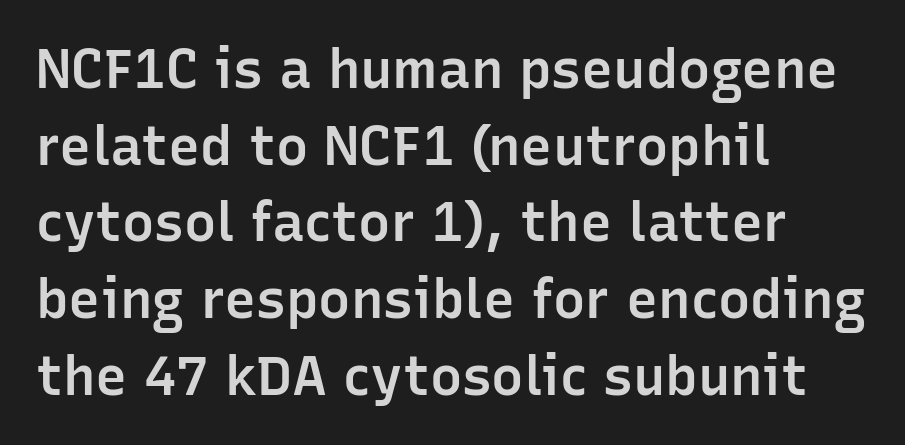
{"serif": "no", "italic": "no", "bold": "semi", "weight": "semibold", "width": "normal", "stroke_contrast": "low", "x_height": "medium", "monospaced": "no", "underline": "no", "align": "left", "line_spacing": "normal", "line_spacing_ratio": 1.42, "letter_spacing": "normal", "letter_spacing_em": 0.0, "glyph_px": 54}
